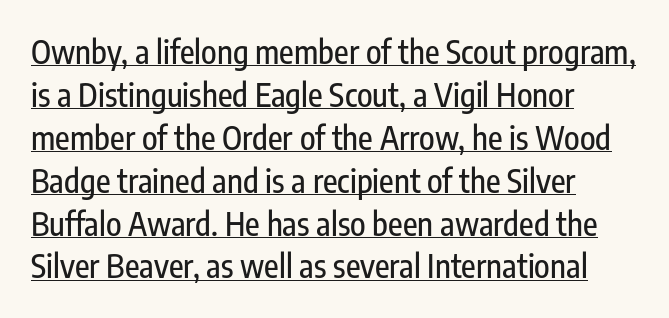
{"serif": "no", "italic": "no", "width": "condensed", "stroke_contrast": "low", "x_height": "medium", "monospaced": "no", "underline": "yes", "align": "left", "line_spacing": "normal", "line_spacing_ratio": 1.34, "letter_spacing": "normal", "letter_spacing_em": 0.0, "glyph_px": 32}
